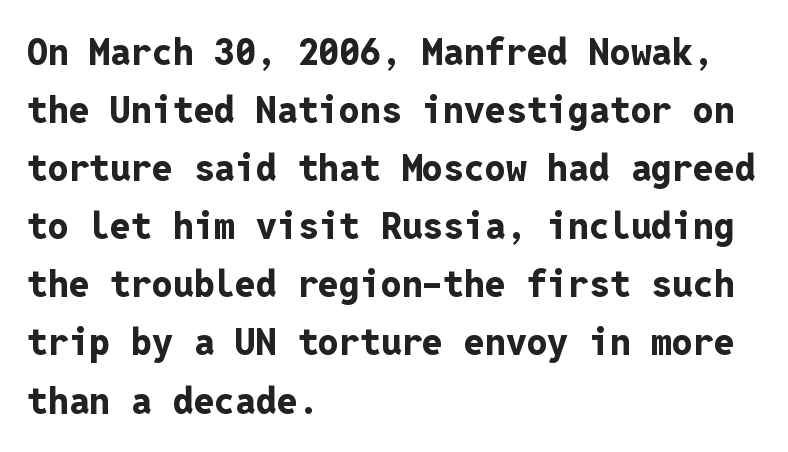
{"serif": "no", "italic": "no", "bold": "yes", "weight": "bold", "width": "normal", "stroke_contrast": "low", "x_height": "medium", "monospaced": "yes", "underline": "no", "align": "left", "line_spacing": "normal", "line_spacing_ratio": 1.57, "letter_spacing": "normal", "letter_spacing_em": 0.0, "glyph_px": 37}
